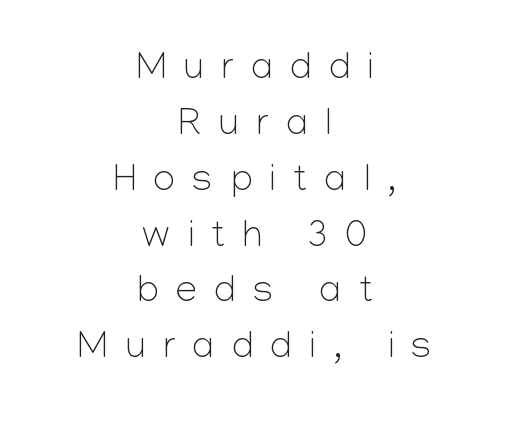
The image shows 38 px light sans-serif type, upright; set centered, normal line spacing (1.47x), unusually wide letter spacing (+0.47 em), not underlined; low stroke contrast and a medium x-height.
